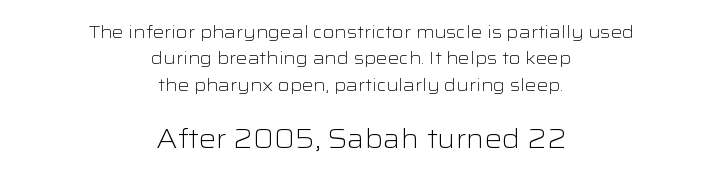
Q: Is the text bold? A: No.
Q: Is the text italic (slanted)? A: No, it is upright.
Q: Is the text underlined? A: No.
Q: How is the paragraph aligned? A: Centered.
Q: Is the spacing between letters normal or unusually wide? A: Normal.
Q: Is the spacing between lines tight, normal or loose? A: Normal.
Q: Which block of text is set in a larger size, the first (top) or the second (bottom)? A: The second (bottom) one.
